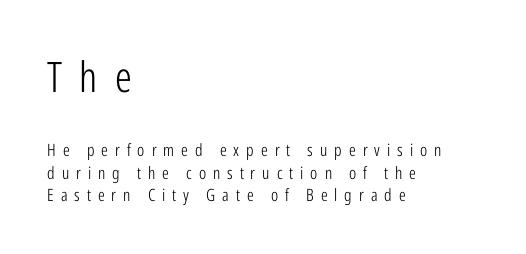
Visually, the top section dominates because its glyphs are scaled up. The rendering inserts visible extra space after every character. Letterform terminals end flat and unadorned throughout the passage. The font is comparable to plain body text, perhaps lighter. The passage shown is typed in a proportional face where columns would drift. Is there any slant? The stems are plumb.
